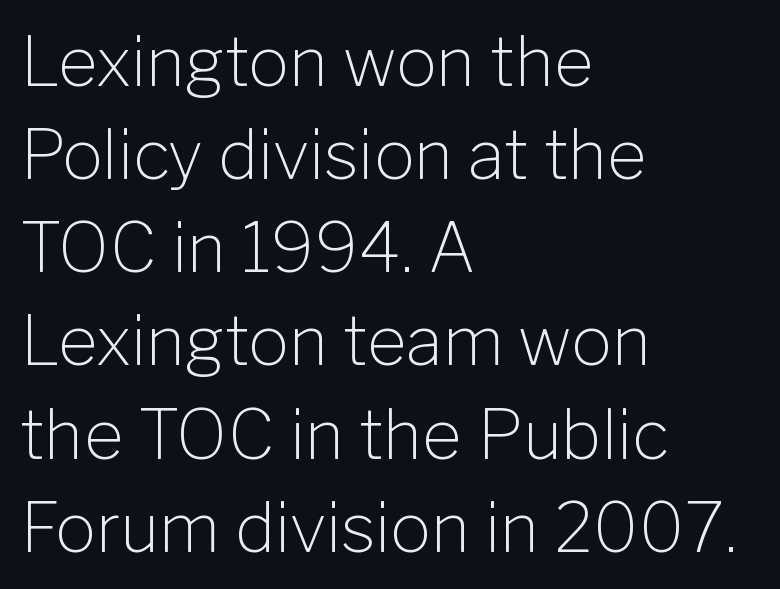
These glyphs show unthickened strokes, regular width or finer. The type sits square on the baseline with zero lean. This sample uses a sans-serif face. The words here are not underlined.
